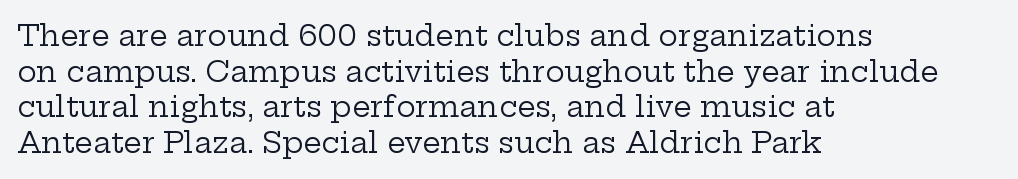
The words here are not underlined. This is not heavy type; no bold has been used. It's the straight-up-and-down kind of type. Tracking value appears to be zero — textbook default spacing.
